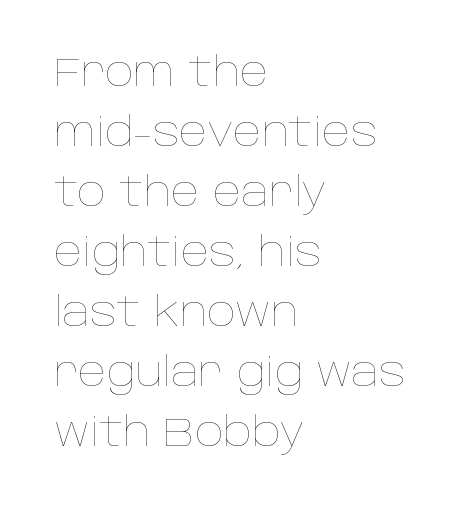
The image shows 40 px thin type, upright; set left-aligned, normal line spacing (1.5x), normal letter spacing, not underlined; low stroke contrast and a large x-height.
